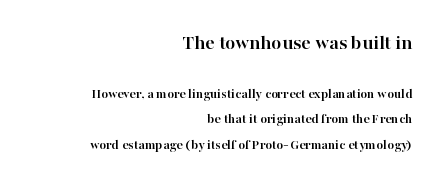
The image shows 21 px bold type, upright; set right-aligned, line spacing 1.82x, normal letter spacing, not underlined; the first (top) block is 1.5x larger.
